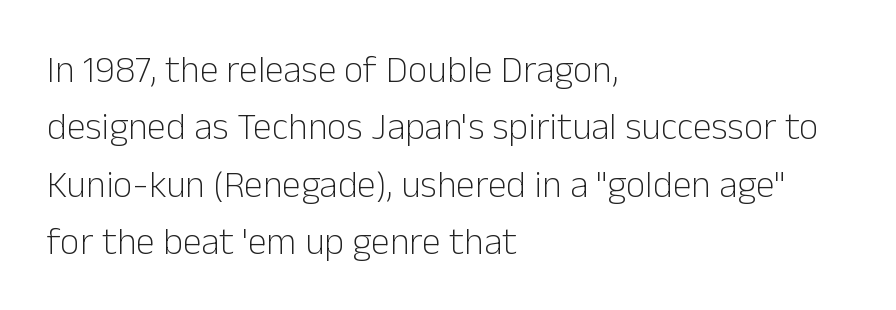
The image shows 38 px light sans-serif type, upright; set left-aligned, normal line spacing (1.51x), normal letter spacing, not underlined; low stroke contrast and a medium x-height.
